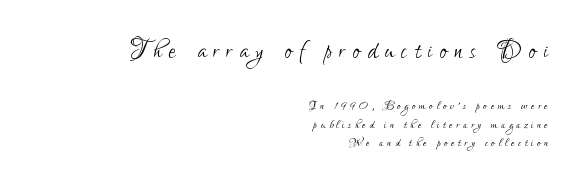
{"serif": "no", "bold": "no", "weight": "light", "width": "condensed", "stroke_contrast": "low", "x_height": "small", "monospaced": "no", "underline": "no", "align": "right", "line_spacing": "tight", "line_spacing_ratio": 1.15, "letter_spacing": "wide", "letter_spacing_em": 0.22, "larger_block": "first", "size_ratio": 2.06, "glyph_px": 33}
